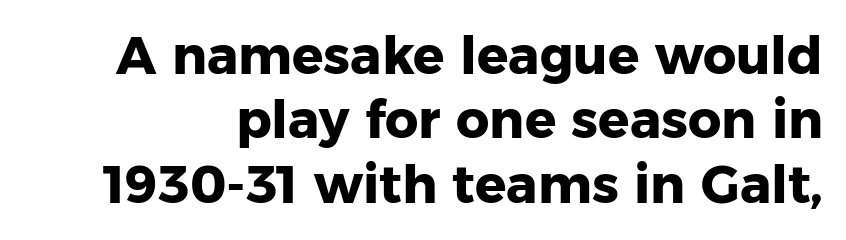
Is this a fixed-width face? No — the glyphs have proportional, varying widths. Underlining? Definitely not there. Observe the absence of serifs on each vertical stroke in this sample. The letters stand upright; this is a roman face. Notice how thick the strokes are: this is what a full bold looks like.
